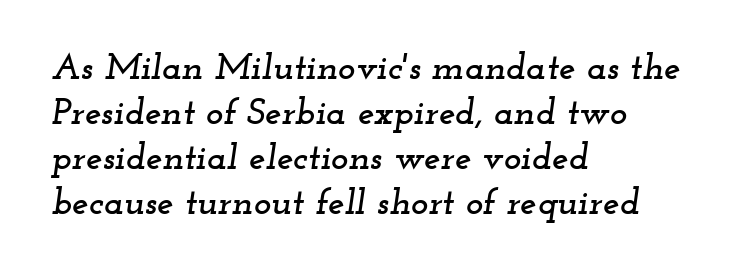
{"serif": "yes", "italic": "yes", "lean": "right", "slant_degrees": 12, "width": "wide", "stroke_contrast": "low", "x_height": "small", "monospaced": "no", "underline": "no", "align": "left", "line_spacing_ratio": 1.22, "letter_spacing": "normal", "letter_spacing_em": 0.0, "glyph_px": 37}
